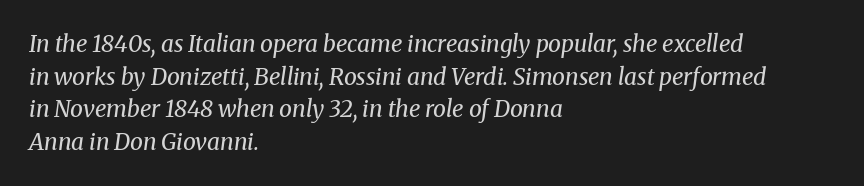
If you drew a ruler down the left edge, every line would touch it. The rendering uses a moderate line-height, typical for paragraphs. The weight tops out at a normal text grade. The font's italic variant was chosen for this text. Short note: letters normally spaced.
